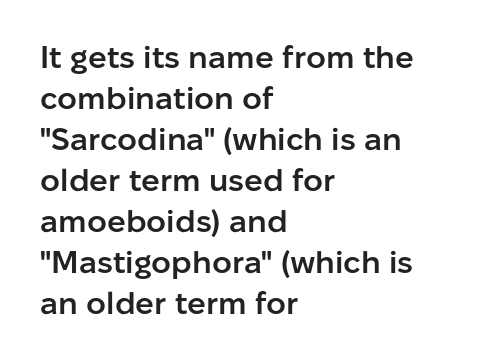
{"serif": "no", "italic": "no", "bold": "semi", "weight": "semibold", "width": "normal", "stroke_contrast": "low", "x_height": "medium", "monospaced": "no", "underline": "no", "align": "left", "line_spacing": "normal", "line_spacing_ratio": 1.32, "letter_spacing": "normal", "letter_spacing_em": 0.0, "glyph_px": 31}
